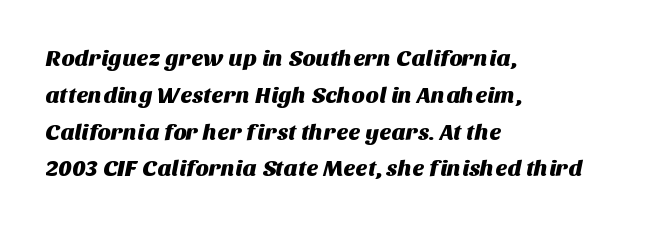
{"underline": "no", "align": "left", "line_spacing": "normal", "line_spacing_ratio": 1.6, "letter_spacing": "normal", "letter_spacing_em": 0.0, "glyph_px": 23}
